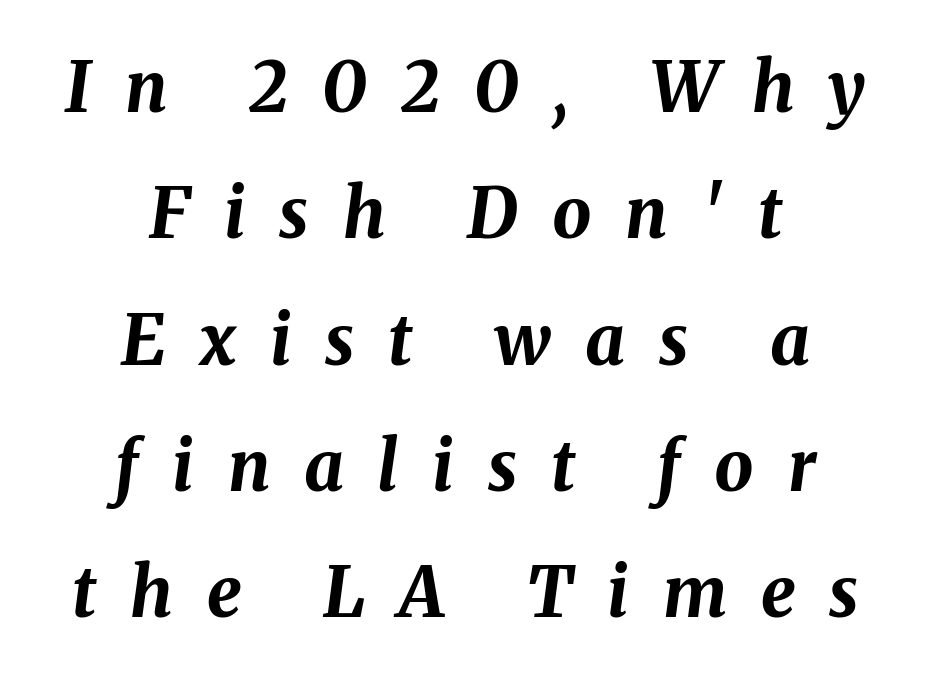
{"italic": "yes", "lean": "right", "slant_degrees": 8, "bold": "yes", "weight": "bold", "width": "normal", "stroke_contrast": "medium", "x_height": "medium", "monospaced": "no", "underline": "no", "align": "center", "line_spacing_ratio": 1.83, "letter_spacing": "wide", "letter_spacing_em": 0.49, "glyph_px": 69}
